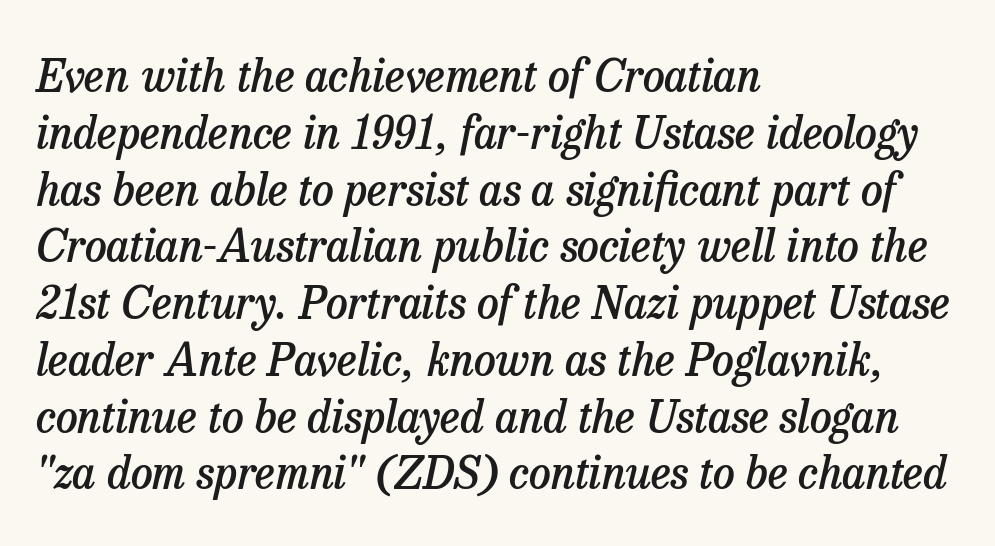
Q: Is the text bold? A: Semi-bold.
Q: Is the text italic (slanted)? A: Yes, it leans right by about 13 degrees.
Q: Is the typeface a serif or a sans-serif typeface? A: Serif.
Q: Is the text underlined? A: No.
Q: How is the paragraph aligned? A: Left-aligned.
Q: Is the spacing between letters normal or unusually wide? A: Normal.
Q: Is the spacing between lines tight, normal or loose? A: Normal.
Q: Width (condensed, normal, or wide)? A: Normal.
Q: Stroke contrast? A: Low.
Q: x-height? A: Medium.
Q: Monospaced? A: No.
